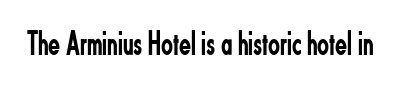
The typography opts for an upright posture over an oblique one. The typeface chosen for these lines omits serifs. The letterforms sit at book weight or below. Looks like regular typesetting: each glyph gets only the width it needs.
